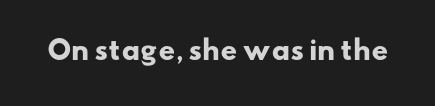
{"bold": "yes", "underline": "no", "letter_spacing": "normal", "letter_spacing_em": 0.0, "glyph_px": 26}
